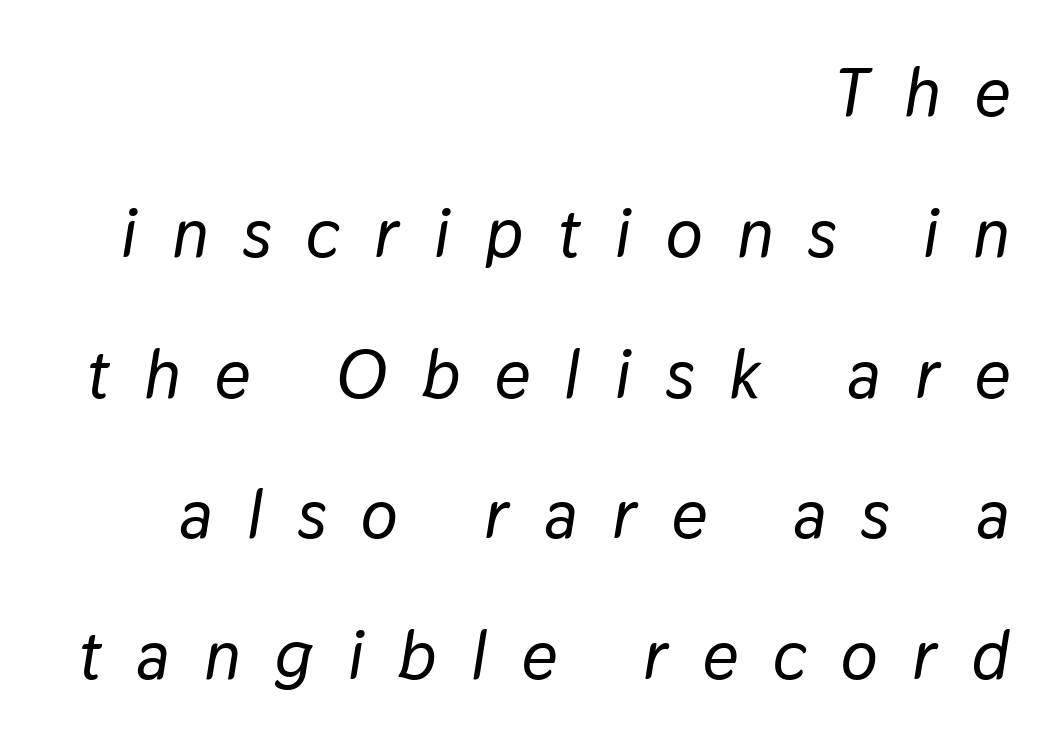
The lines in this sample share a right terminus and differ only in where they begin. The strip under each line holds only bare page. Spacing between characters has been opened up far beyond the box default. Interline gaps are noticeably wide in this sample. When letters slant like this, we call the style italic.
